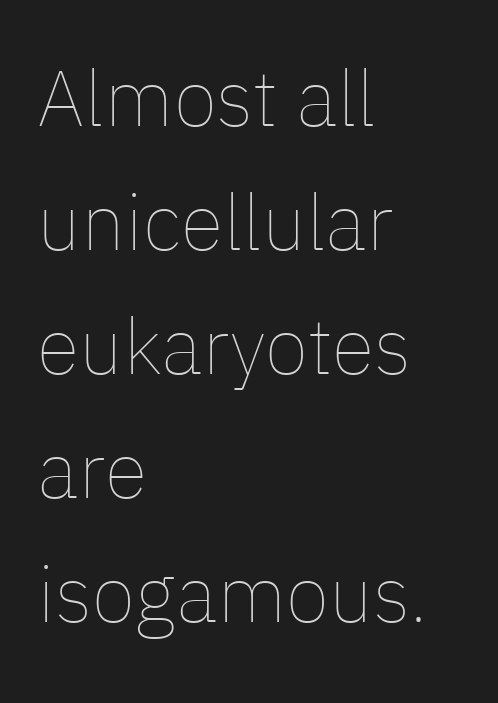
The image shows 79 px thin type, upright; set left-aligned, normal line spacing (1.57x), normal letter spacing, not underlined; low stroke contrast and a medium x-height.
